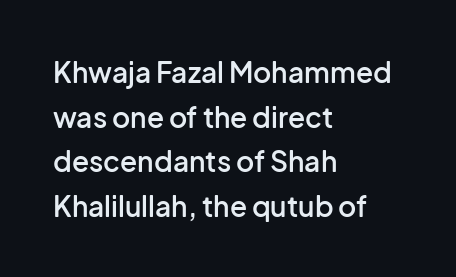
Proportional: the letters do not fall into vertical columns. The letters carry no serifs — their stems end cleanly without finishing strokes. The area under the type is left untouched. When letters stand straight like this, we call the style roman or upright. Caption: multi-line text, flush left, ragged right.
